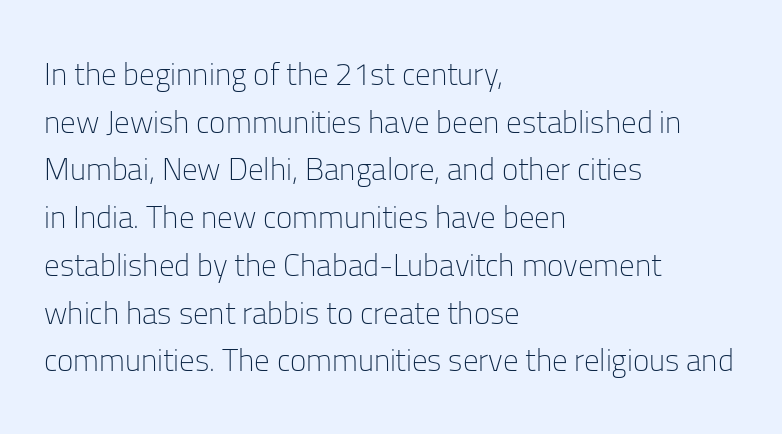
Has an underline been added? It has not. Is the type heavy? It reads as light-to-regular instead. Students, note that the glyphs here touch the page at normal intervals. The type sits square on the baseline with zero lean.
